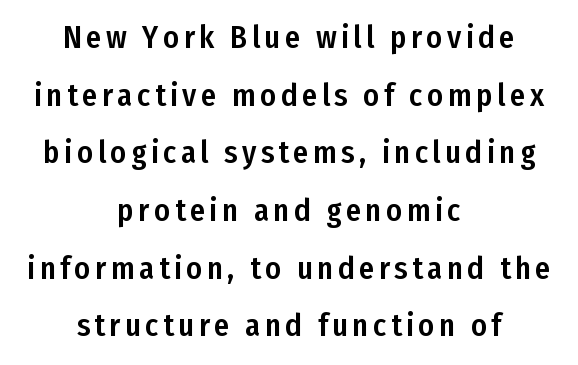
Stroke terminals: plain, sans-serif. Vertical strokes here are truly vertical. Character widths vary here, with narrow letters taking less room than wide ones. Visually the block forms a symmetrical silhouette, jagged on both flanks. Decoration check: the copy has no underline.
